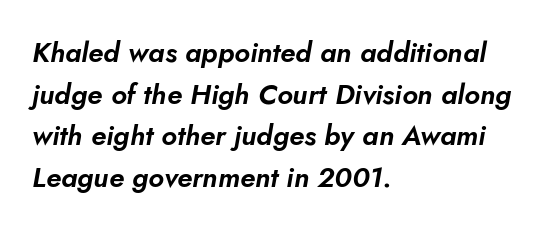
{"italic": "yes", "lean": "right", "slant_degrees": 5, "width": "normal", "stroke_contrast": "low", "x_height": "small", "monospaced": "no", "underline": "no", "align": "left", "line_spacing": "normal", "line_spacing_ratio": 1.49, "letter_spacing": "normal", "letter_spacing_em": 0.0, "glyph_px": 28}
